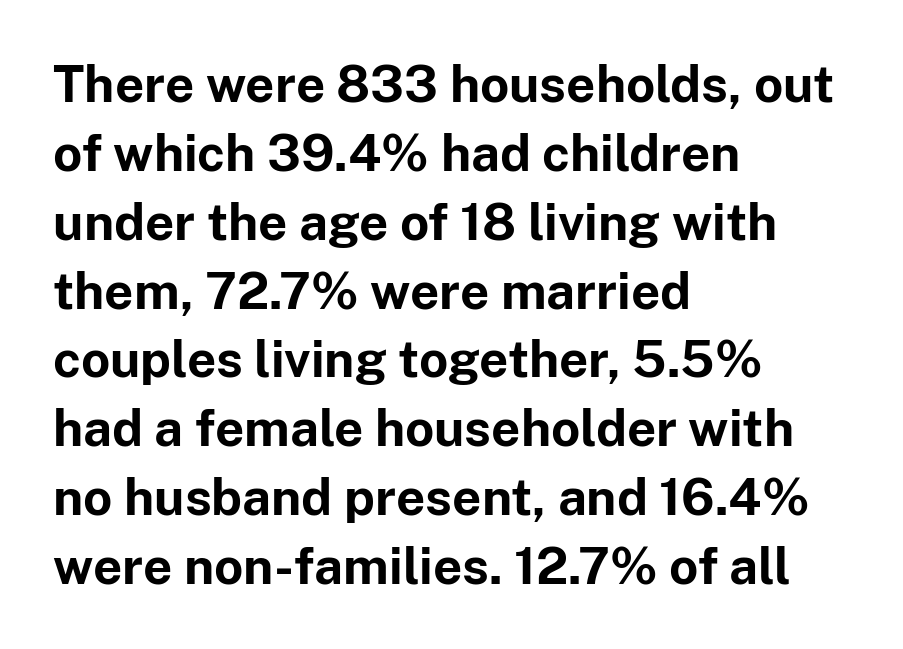
Tracking here is standard; glyphs follow each other at the usual distance. Typographically, this falls in the sans-serif category. In CSS terms this would be text-align: left. A typesetter would call this leading conventional body-copy spacing. Is there any slant? The stems are plumb. Note the varied advance widths — an 'i' is clearly narrower than an 'm'.
